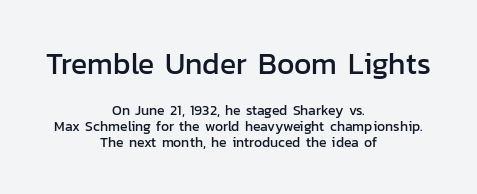
Note: larger setting up top, smaller setting below. Centered paragraph, ragged on both sides. Italic: no, the glyphs are upright roman. Beneath every word, the page is bare. This rendering employs a face without finishing strokes, i.e., a sans-serif.
